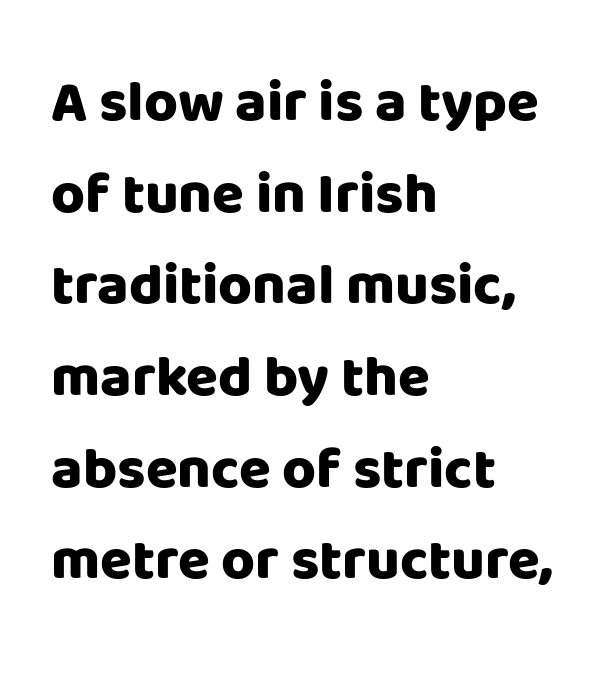
The image shows 58 px heavy sans-serif type, upright; set left-aligned, normal line spacing (1.58x), normal letter spacing, not underlined; low stroke contrast and a large x-height.
